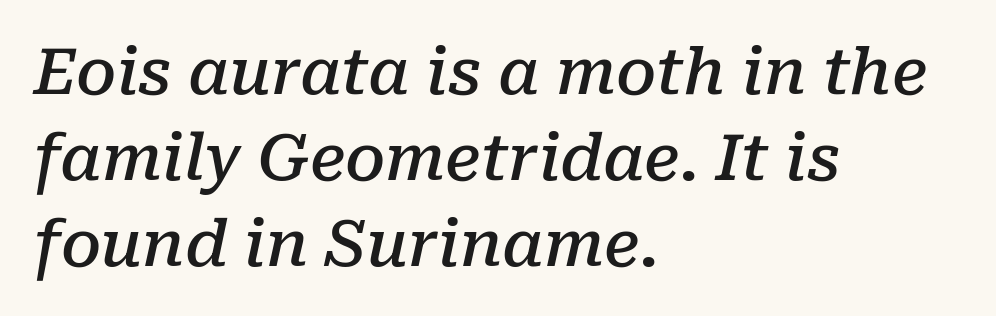
{"serif": "yes", "italic": "yes", "lean": "right", "slant_degrees": 10, "bold": "semi", "weight": "semibold", "width": "normal", "stroke_contrast": "low", "x_height": "medium", "monospaced": "no", "underline": "no", "align": "left", "line_spacing": "normal", "line_spacing_ratio": 1.34, "letter_spacing": "normal", "letter_spacing_em": 0.0, "glyph_px": 64}
